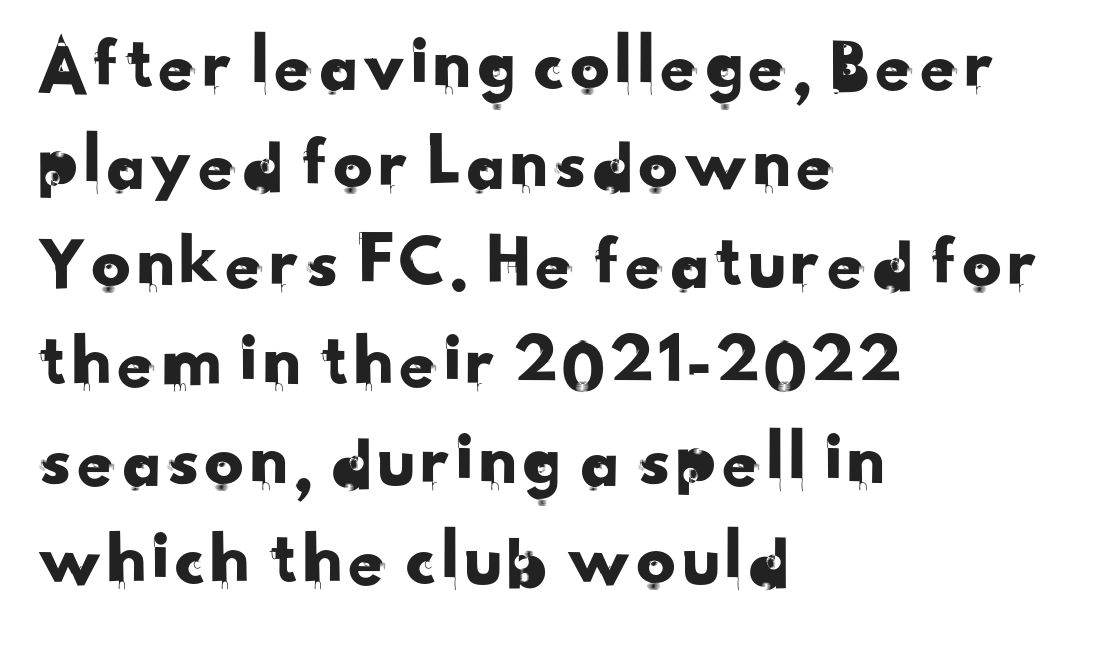
{"serif": "no", "width": "normal", "stroke_contrast": "low", "x_height": "small", "monospaced": "no", "underline": "no", "align": "left", "line_spacing": "normal", "line_spacing_ratio": 1.27, "letter_spacing": "normal", "letter_spacing_em": 0.0, "glyph_px": 78}
